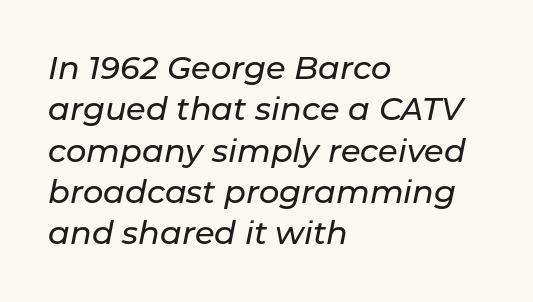
{"italic": "yes", "lean": "right", "slant_degrees": 11, "width": "normal", "stroke_contrast": "low", "x_height": "medium", "monospaced": "no", "underline": "no", "align": "left", "line_spacing": "normal", "line_spacing_ratio": 1.29, "letter_spacing": "normal", "letter_spacing_em": 0.0, "glyph_px": 32}
